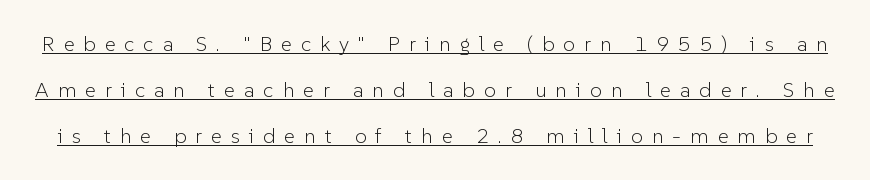
The font is comparable to plain body text, perhaps lighter. This is underlined copy, the kind a proofreader might mark for attention. Loose tracking; the words dissolve into strings of separated letters. The letters stand straight up with perfectly vertical stems. Line spacing here is loose.
